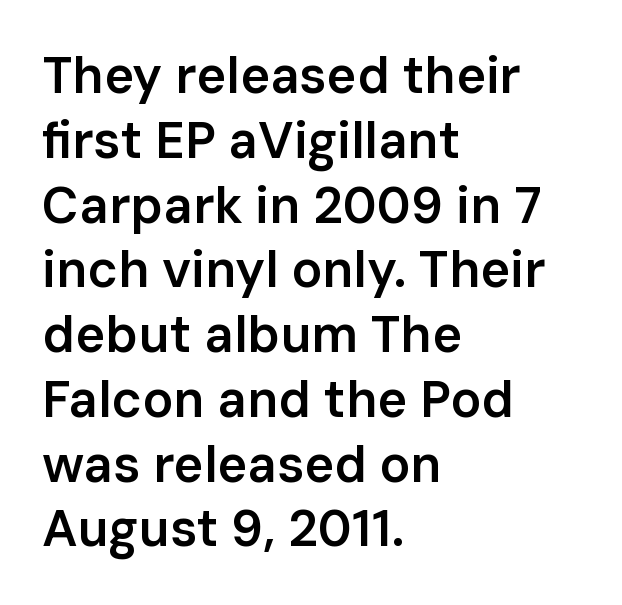
Q: Is the text bold? A: Semi-bold.
Q: Is the text italic (slanted)? A: No, it is upright.
Q: Is the typeface a serif or a sans-serif typeface? A: Sans-serif.
Q: Is the text underlined? A: No.
Q: How is the paragraph aligned? A: Left-aligned.
Q: Is the spacing between letters normal or unusually wide? A: Normal.
Q: Is the spacing between lines tight, normal or loose? A: Normal.
Q: Width (condensed, normal, or wide)? A: Normal.
Q: Stroke contrast? A: Low.
Q: x-height? A: Medium.
Q: Monospaced? A: No.
